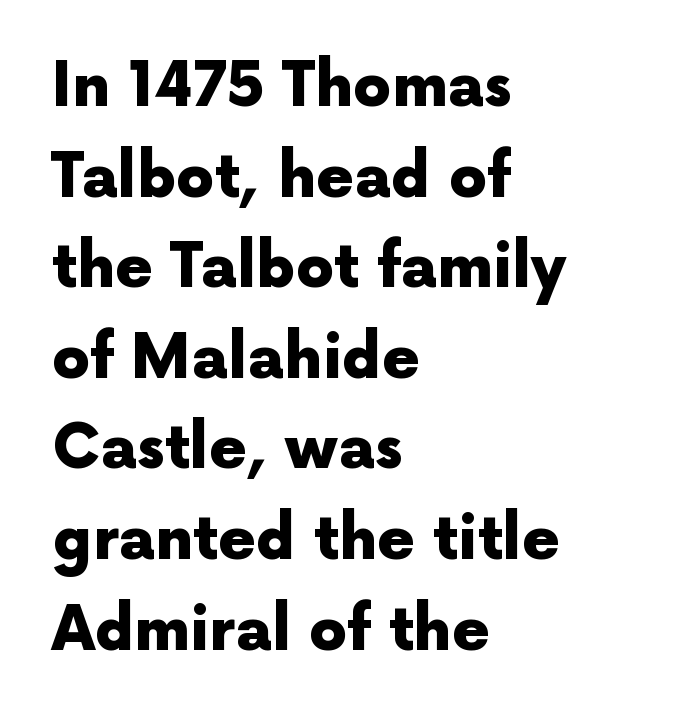
Caption: bold face, heavy strokes. What's the leading like? Ordinary, nothing unusual. Classification — sans serif. The passage shown is not underscored anywhere.
